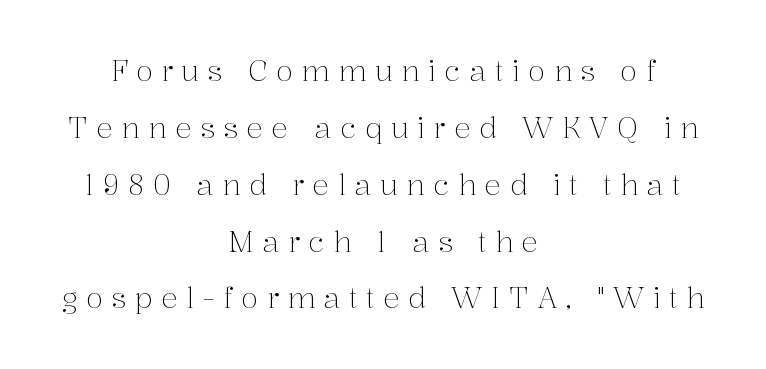
Decoration check: the copy has no underline. Old-style or modern, the face here clearly has serifs. Stems and bowls with no extra thickness — not bold. Teacher's note: observe the equal gaps on both sides — that is centered alignment. Reading down the column, the eye jumps a long way to each next line. Honestly, the letter spacing is so wide it's the main thing you notice.
